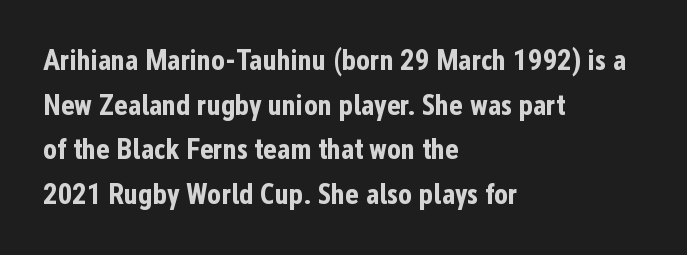
{"serif": "no", "italic": "no", "bold": "yes", "weight": "bold", "width": "condensed", "stroke_contrast": "low", "x_height": "medium", "monospaced": "no", "underline": "no", "align": "left", "line_spacing": "normal", "line_spacing_ratio": 1.54, "letter_spacing": "normal", "letter_spacing_em": 0.0, "glyph_px": 29}
